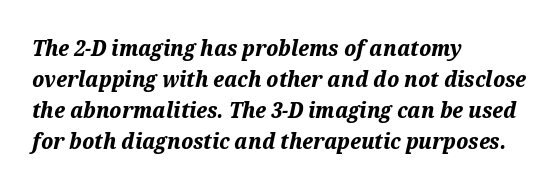
Q: Is the text bold? A: Yes.
Q: Is the text italic (slanted)? A: Yes, it leans right by about 12 degrees.
Q: Is the text underlined? A: No.
Q: How is the paragraph aligned? A: Left-aligned.
Q: Is the spacing between letters normal or unusually wide? A: Normal.
Q: Is the spacing between lines tight, normal or loose? A: Normal.
